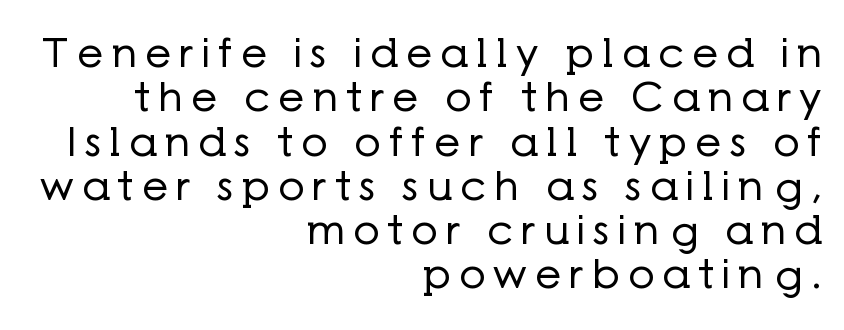
The image shows 41 px regular-weight sans-serif type, upright; set right-aligned, tight line spacing (1.08x), unusually wide letter spacing (+0.2 em), not underlined; low stroke contrast and a medium x-height.
